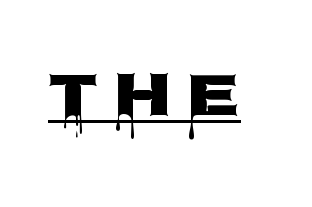
The image shows 62 px heavy, wide sans-serif type, upright; set unusually wide letter spacing (+0.23 em), underlined; low stroke contrast and a large x-height.
